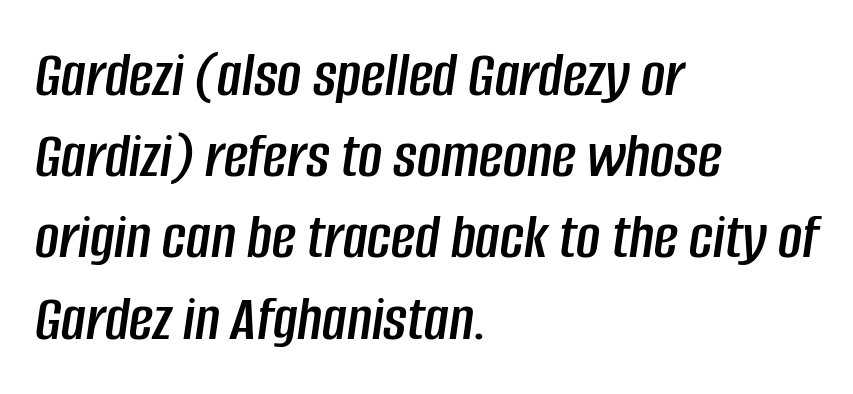
Q: Is the text italic (slanted)? A: Yes, it leans right by about 8 degrees.
Q: Is the text underlined? A: No.
Q: How is the paragraph aligned? A: Left-aligned.
Q: Is the spacing between letters normal or unusually wide? A: Normal.
Q: Width (condensed, normal, or wide)? A: Condensed.
Q: Stroke contrast? A: Low.
Q: x-height? A: Large.
Q: Monospaced? A: No.
